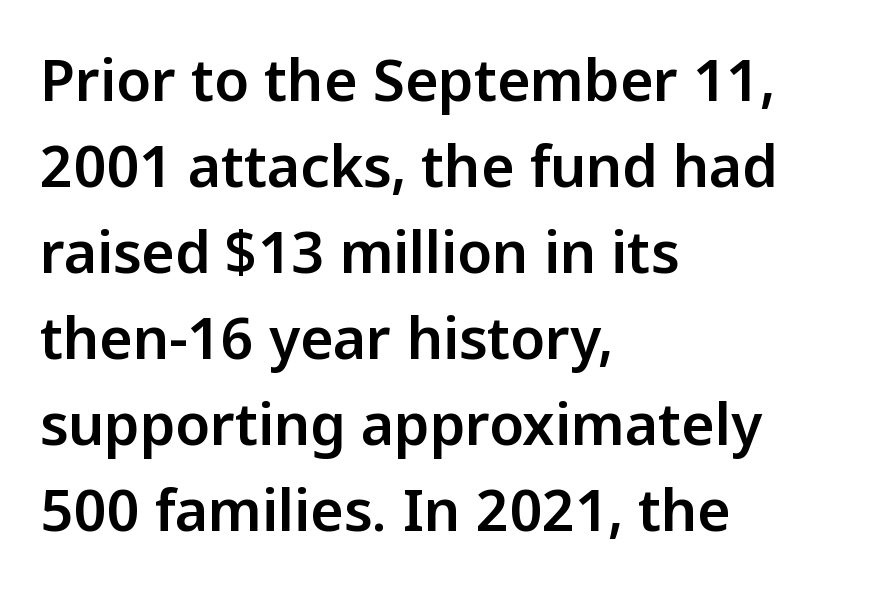
The image shows 57 px sans-serif type, upright; set left-aligned, normal line spacing (1.51x), normal letter spacing, not underlined; low stroke contrast and a medium x-height.
